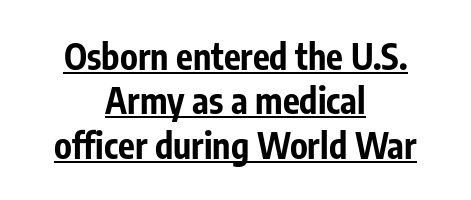
The block of text has a typical density, with ordinary space between rows. There is no visible air inserted between adjacent glyphs. The type family on display is of the sans-serif kind. The glyphs have the mass of a bold cut. Think of a printed novel: that variable character pitch is what you see here. The sample's only ornament is a line tracing under the words.
